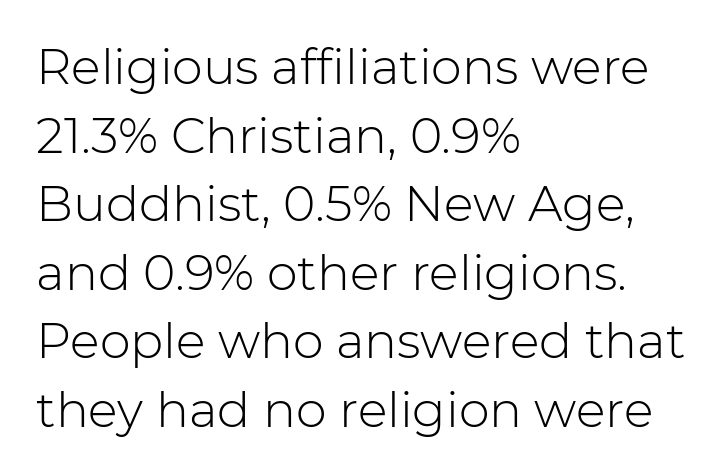
{"serif": "no", "italic": "no", "bold": "no", "weight": "light", "width": "normal", "stroke_contrast": "low", "x_height": "medium", "monospaced": "no", "underline": "no", "align": "left", "line_spacing": "normal", "line_spacing_ratio": 1.4, "letter_spacing": "normal", "letter_spacing_em": 0.0, "glyph_px": 49}
